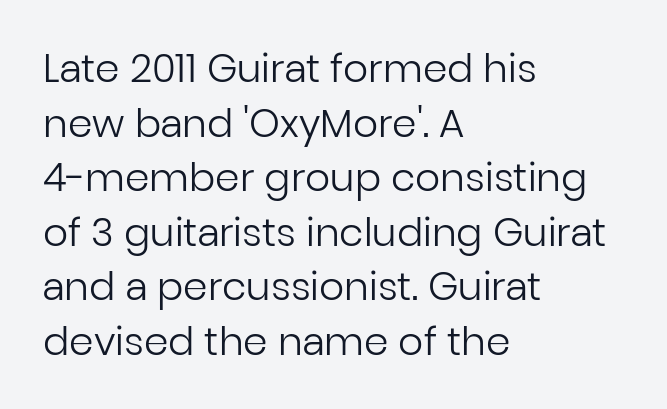
Q: Is the text bold? A: No.
Q: Is the text italic (slanted)? A: No, it is upright.
Q: Is the typeface a serif or a sans-serif typeface? A: Sans-serif.
Q: Is the text underlined? A: No.
Q: How is the paragraph aligned? A: Left-aligned.
Q: Is the spacing between letters normal or unusually wide? A: Normal.
Q: Is the spacing between lines tight, normal or loose? A: Normal.
Q: Width (condensed, normal, or wide)? A: Normal.
Q: Stroke contrast? A: Low.
Q: x-height? A: Medium.
Q: Monospaced? A: No.
